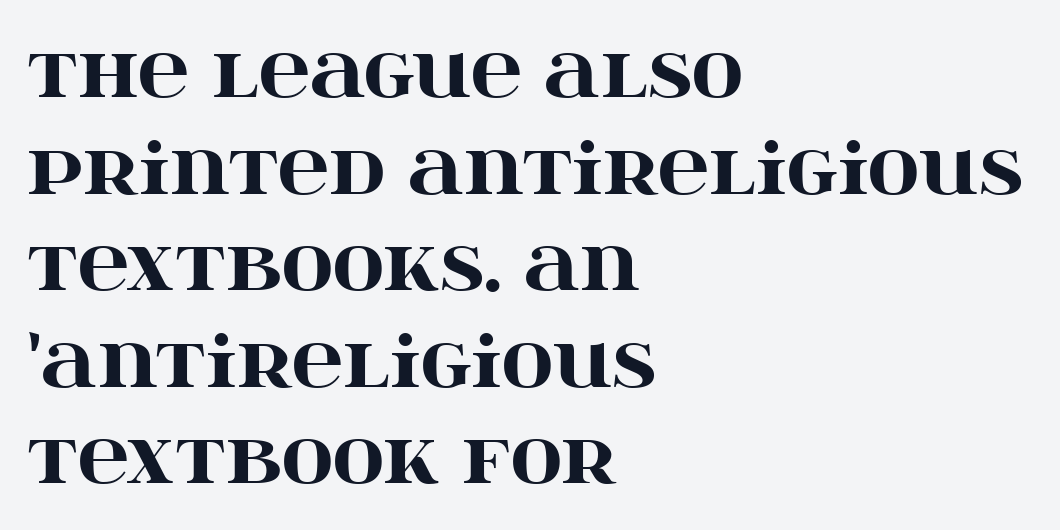
Q: Is the text bold? A: Yes.
Q: Is the text italic (slanted)? A: No, it is upright.
Q: Is the typeface a serif or a sans-serif typeface? A: Serif.
Q: Is the text underlined? A: No.
Q: How is the paragraph aligned? A: Left-aligned.
Q: Is the spacing between letters normal or unusually wide? A: Normal.
Q: Is the spacing between lines tight, normal or loose? A: Normal.
Q: Width (condensed, normal, or wide)? A: Wide.
Q: Stroke contrast? A: High.
Q: x-height? A: Large.
Q: Monospaced? A: No.
